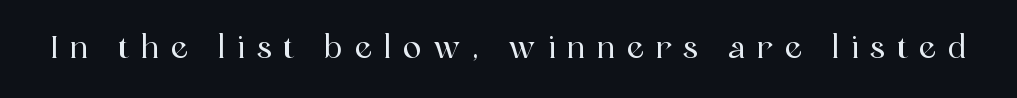
Honestly, there is no underline to notice here at all. Posture: vertical. The type is letterspaced generously, with wide tracking. The characters display serif detailing at their extremities.
